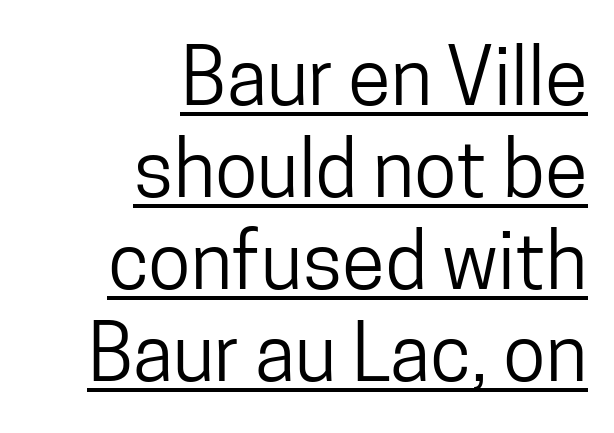
Q: Is the text italic (slanted)? A: No, it is upright.
Q: Is the typeface a serif or a sans-serif typeface? A: Sans-serif.
Q: Is the text underlined? A: Yes.
Q: How is the paragraph aligned? A: Right-aligned.
Q: Is the spacing between letters normal or unusually wide? A: Normal.
Q: Width (condensed, normal, or wide)? A: Condensed.
Q: Stroke contrast? A: Low.
Q: x-height? A: Medium.
Q: Monospaced? A: No.
